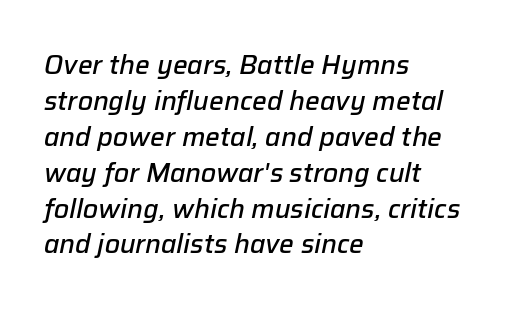
Q: Is the text bold? A: Semi-bold.
Q: Is the text italic (slanted)? A: Yes, it leans right by about 12 degrees.
Q: Is the text underlined? A: No.
Q: How is the paragraph aligned? A: Left-aligned.
Q: Is the spacing between letters normal or unusually wide? A: Normal.
Q: Is the spacing between lines tight, normal or loose? A: Normal.
